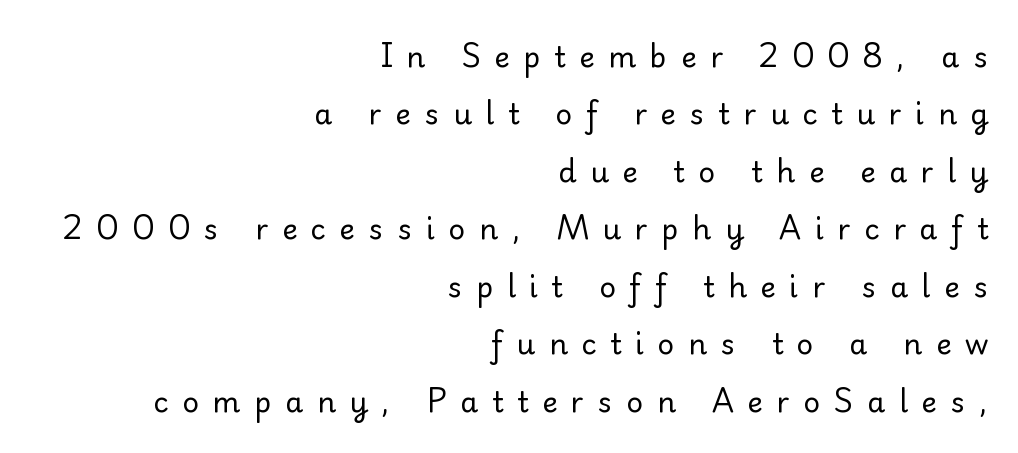
Short and long lines alike share a common ending point at right. How would I describe the line gaps? Wide and relaxed. Lines of text with bare space underneath. Is there any slant? The stems are plumb. No letter is thick-stroked: the sample isn't bold. The characters display serif detailing at their extremities.
